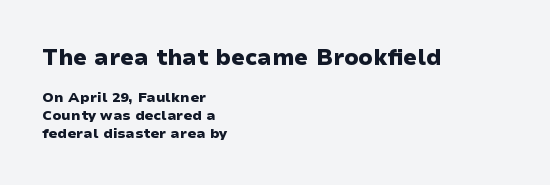
Q: Is the text bold? A: Yes.
Q: Is the text italic (slanted)? A: No, it is upright.
Q: Is the text underlined? A: No.
Q: How is the paragraph aligned? A: Left-aligned.
Q: Is the spacing between letters normal or unusually wide? A: Normal.
Q: Is the spacing between lines tight, normal or loose? A: Normal.
Q: Which block of text is set in a larger size, the first (top) or the second (bottom)? A: The first (top) one.
